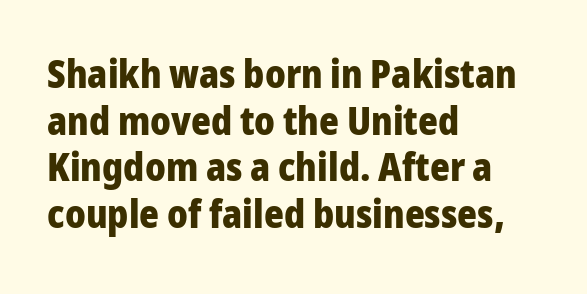
The strip under each line holds only bare page. Letter spacing: default. Examine the stroke ends and you'll find no serifs. Notice how thick the strokes are: this is what a full bold looks like. Upright lettering throughout. Think of a printed novel: that variable character pitch is what you see here.
